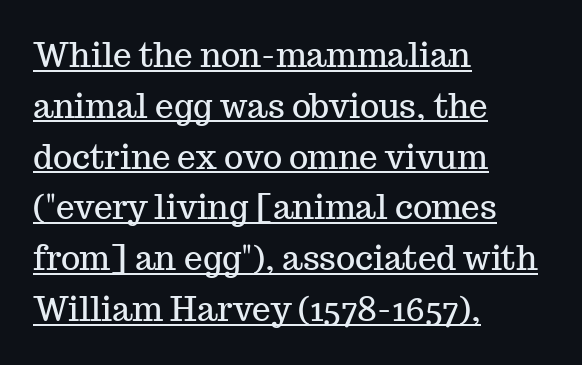
{"serif": "yes", "italic": "no", "width": "normal", "stroke_contrast": "medium", "x_height": "medium", "monospaced": "no", "underline": "yes", "align": "left", "line_spacing": "normal", "line_spacing_ratio": 1.54, "letter_spacing": "normal", "letter_spacing_em": 0.0, "glyph_px": 33}
